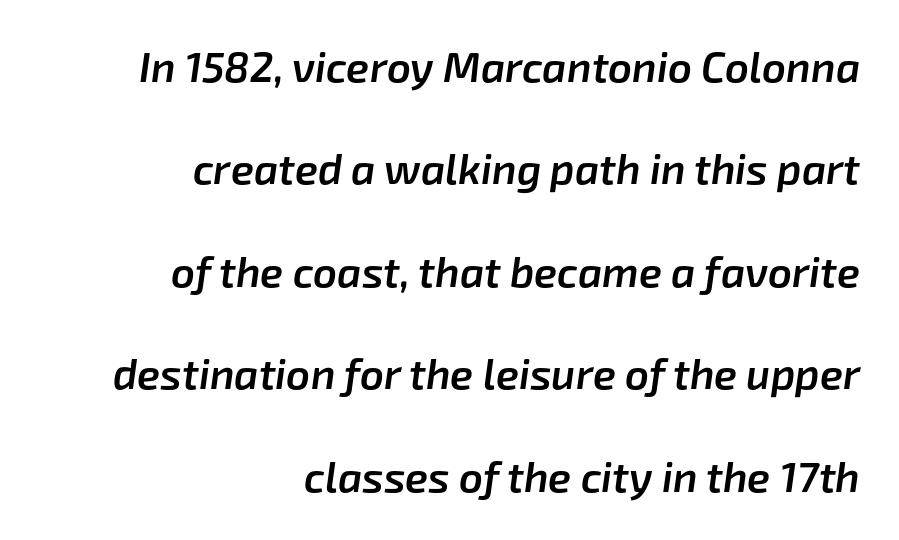
The line-height multiplier appears high, well above default. Each glyph is drawn with semibold strokes, heavier than normal yet not fully bold. The paragraph shown leans on its right margin. The words here are not underlined. Each letter keeps its own natural width here, so spacing adapts to shape.
